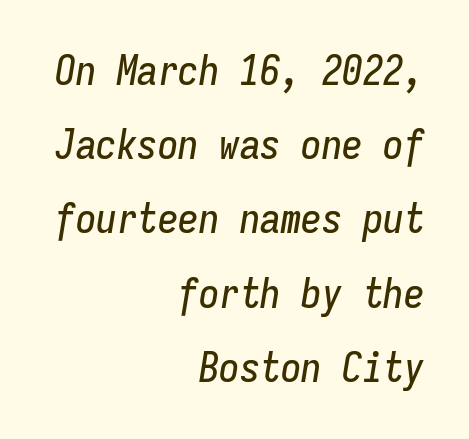
Line ends are locked; line starts wander. In terms of letterspacing, this is plain default setting. A typesetter would mark this as italic. The strip under each line holds only bare page. Monospaced: the letters line up in strict vertical columns.
